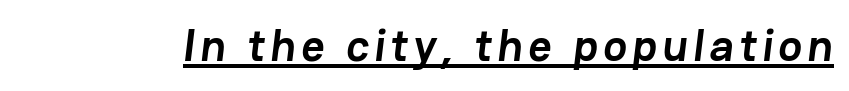
The image shows 45 px semibold sans-serif type; set underlined; low stroke contrast and a medium x-height.
